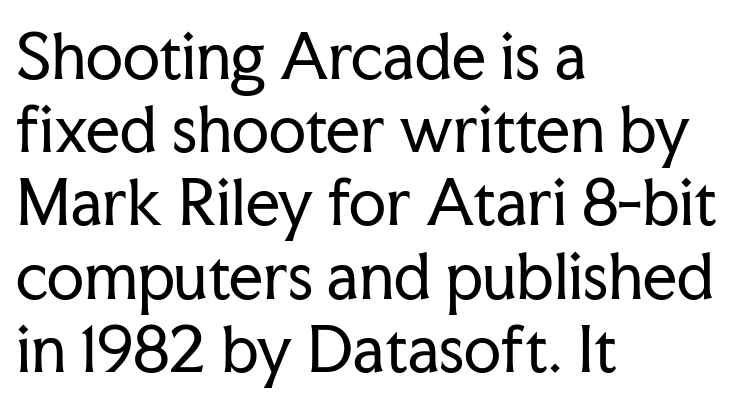
Q: Is the text bold? A: No.
Q: Is the text italic (slanted)? A: No, it is upright.
Q: Is the typeface a serif or a sans-serif typeface? A: Serif.
Q: Is the text underlined? A: No.
Q: How is the paragraph aligned? A: Left-aligned.
Q: Is the spacing between letters normal or unusually wide? A: Normal.
Q: Width (condensed, normal, or wide)? A: Normal.
Q: Stroke contrast? A: Low.
Q: x-height? A: Medium.
Q: Monospaced? A: No.
